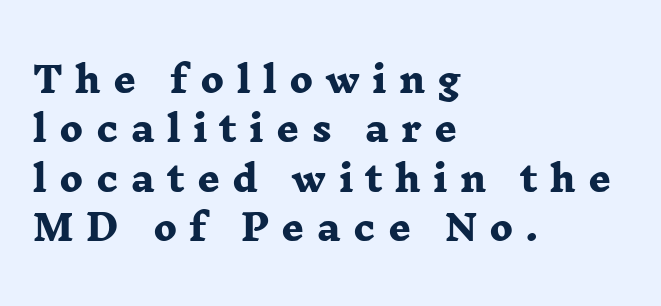
Q: Is the text bold? A: Yes.
Q: Is the typeface a serif or a sans-serif typeface? A: Serif.
Q: Is the text underlined? A: No.
Q: How is the paragraph aligned? A: Left-aligned.
Q: Is the spacing between letters normal or unusually wide? A: Unusually wide.
Q: Is the spacing between lines tight, normal or loose? A: Normal.
Q: Width (condensed, normal, or wide)? A: Wide.
Q: Stroke contrast? A: Low.
Q: x-height? A: Medium.
Q: Monospaced? A: No.
